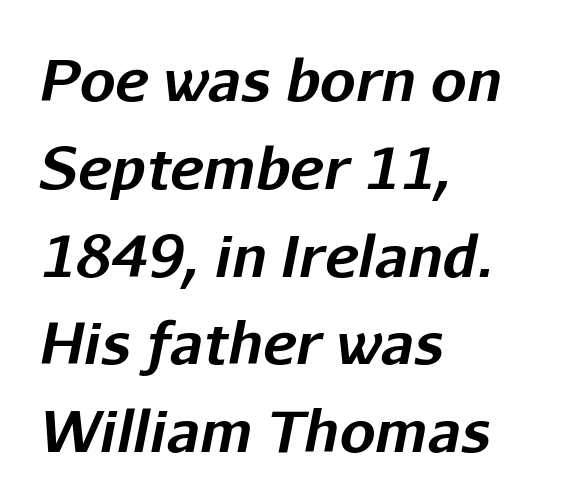
{"italic": "yes", "lean": "right", "slant_degrees": 11, "bold": "yes", "weight": "bold", "width": "normal", "stroke_contrast": "low", "x_height": "medium", "monospaced": "no", "underline": "no", "align": "left", "line_spacing": "normal", "line_spacing_ratio": 1.54, "letter_spacing": "normal", "letter_spacing_em": 0.0, "glyph_px": 57}
